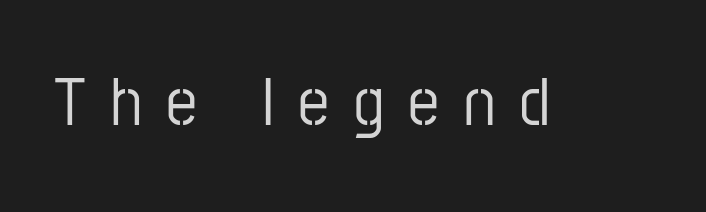
The image shows 69 px condensed sans-serif type, upright; set unusually wide letter spacing (+0.36 em), not underlined; low stroke contrast and a medium x-height.
